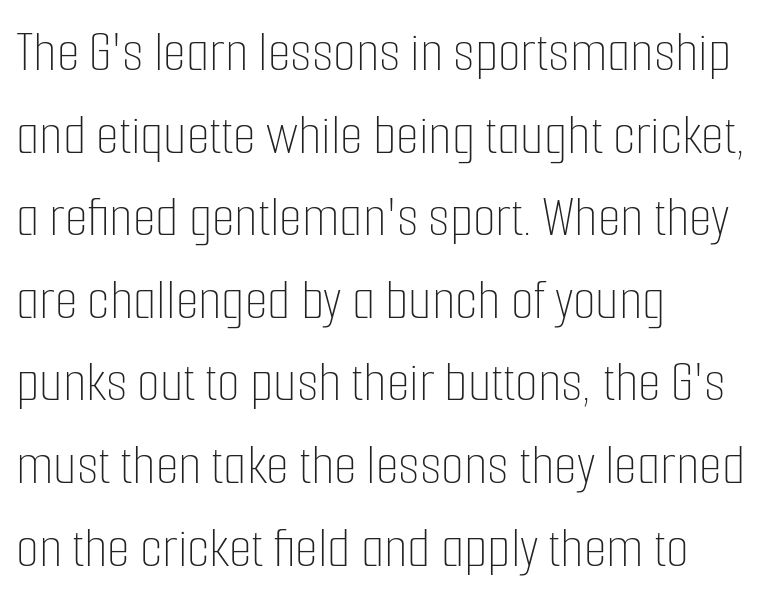
The image shows 59 px thin, condensed type, upright; set left-aligned, normal line spacing (1.4x), normal letter spacing, not underlined; low stroke contrast and a medium x-height.
